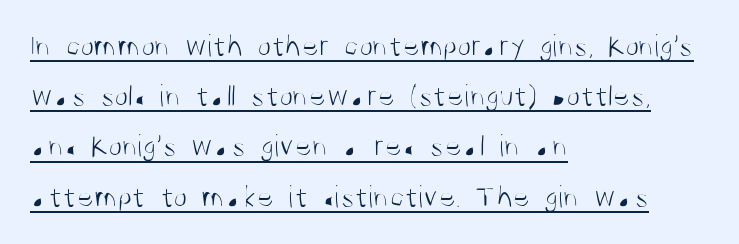
The image shows 32 px light, condensed sans-serif type, upright; set left-aligned, normal line spacing (1.57x), normal letter spacing, underlined; medium stroke contrast and a large x-height.
